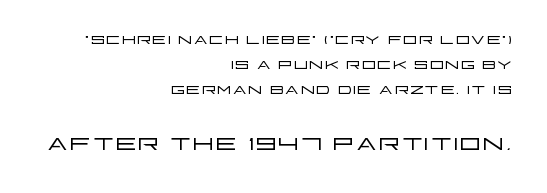
Q: Is the text bold? A: No.
Q: Is the text italic (slanted)? A: No, it is upright.
Q: Is the typeface a serif or a sans-serif typeface? A: Sans-serif.
Q: Is the text underlined? A: No.
Q: How is the paragraph aligned? A: Right-aligned.
Q: Is the spacing between letters normal or unusually wide? A: Normal.
Q: Is the spacing between lines tight, normal or loose? A: Tight.
Q: Which block of text is set in a larger size, the first (top) or the second (bottom)? A: The second (bottom) one.
Q: Width (condensed, normal, or wide)? A: Wide.
Q: Stroke contrast? A: Low.
Q: x-height? A: Large.
Q: Monospaced? A: No.
